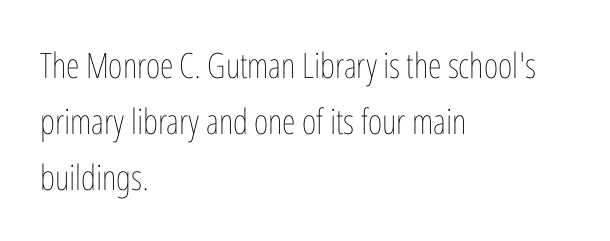
Q: Is the text bold? A: No.
Q: Is the text italic (slanted)? A: No, it is upright.
Q: Is the text underlined? A: No.
Q: How is the paragraph aligned? A: Left-aligned.
Q: Is the spacing between letters normal or unusually wide? A: Normal.
Q: Is the spacing between lines tight, normal or loose? A: Normal.
Q: Width (condensed, normal, or wide)? A: Condensed.
Q: Stroke contrast? A: Low.
Q: x-height? A: Medium.
Q: Monospaced? A: No.
